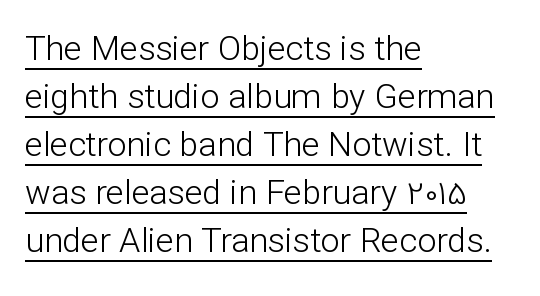
Weight class: somewhere from thin through regular. No italicization has been applied; the sample stays upright. A continuous stroke trails under the words, as in a hyperlink. Horizontal bands of white between lines are of average thickness. A typesetter would call this proportional, since set widths differ per character. In CSS terms this would be text-align: left.
